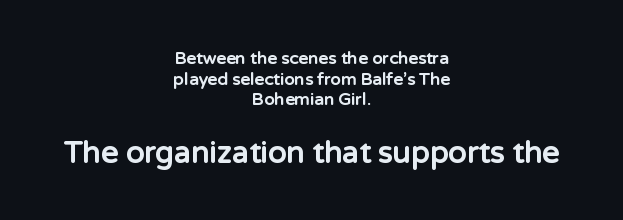
The image shows 30 px bold sans-serif type, upright; set centered, line spacing 1.22x, normal letter spacing, not underlined; the second (bottom) block is 1.76x larger; low stroke contrast and a medium x-height.
